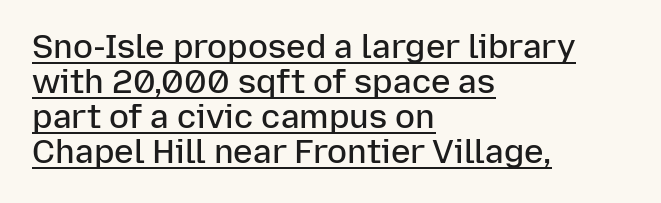
{"serif": "no", "italic": "no", "bold": "semi", "weight": "semibold", "width": "normal", "stroke_contrast": "low", "x_height": "medium", "monospaced": "no", "underline": "yes", "align": "left", "line_spacing": "tight", "line_spacing_ratio": 1.06, "letter_spacing": "normal", "letter_spacing_em": 0.0, "glyph_px": 33}
